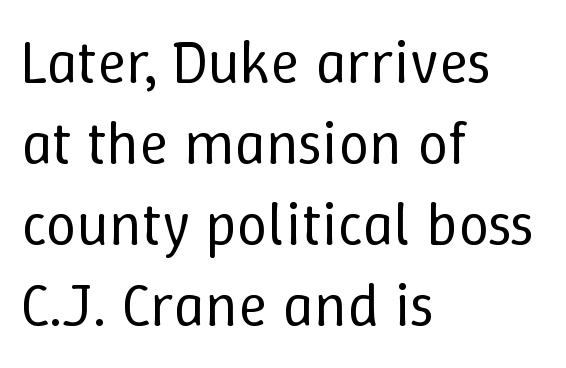
Q: Is the text bold? A: No.
Q: Is the text italic (slanted)? A: No, it is upright.
Q: Is the text underlined? A: No.
Q: How is the paragraph aligned? A: Left-aligned.
Q: Is the spacing between letters normal or unusually wide? A: Normal.
Q: Is the spacing between lines tight, normal or loose? A: Normal.
Q: Width (condensed, normal, or wide)? A: Normal.
Q: Stroke contrast? A: Low.
Q: x-height? A: Medium.
Q: Monospaced? A: No.
